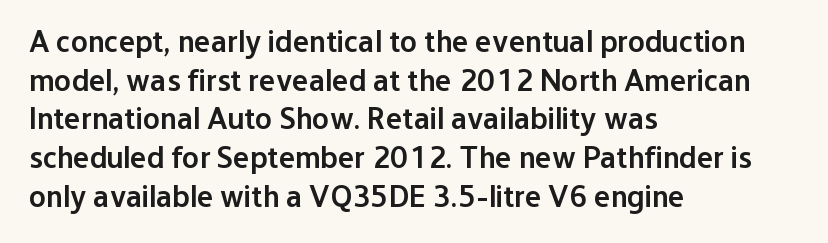
{"serif": "no", "italic": "no", "bold": "semi", "weight": "semibold", "width": "normal", "stroke_contrast": "low", "x_height": "medium", "monospaced": "no", "underline": "no", "align": "left", "line_spacing": "normal", "line_spacing_ratio": 1.25, "letter_spacing": "normal", "letter_spacing_em": 0.0, "glyph_px": 31}
